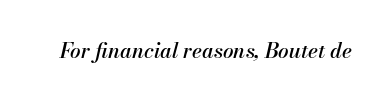
{"italic": "yes", "lean": "right", "slant_degrees": 13, "underline": "no", "letter_spacing": "normal", "letter_spacing_em": 0.0, "glyph_px": 21}
